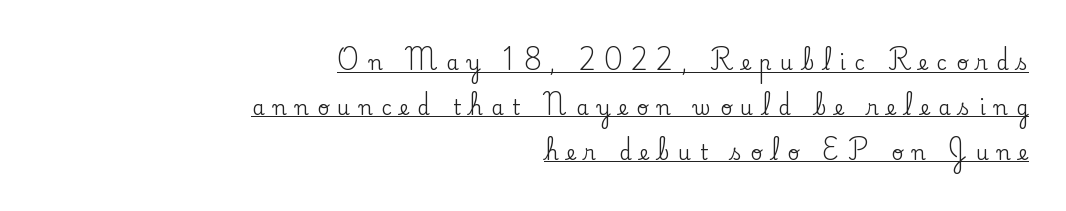
{"italic": "no", "underline": "yes", "align": "right", "line_spacing": "loose", "line_spacing_ratio": 2.24, "letter_spacing": "wide", "letter_spacing_em": 0.43, "glyph_px": 20}
